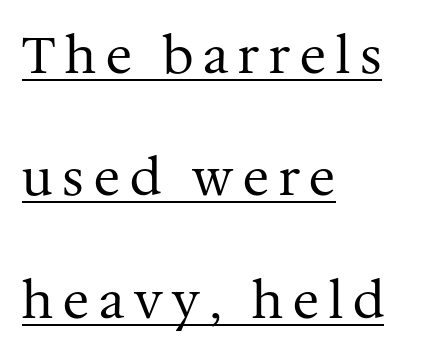
No italicization has been applied; the sample stays upright. Line spacing here is loose. The paragraph shown leans on its left margin. Looks like regular typesetting: each glyph gets only the width it needs. The tracking reads as deliberately expanded to a designer's eye. Compared with a typical body face, this is equally light or lighter still.
